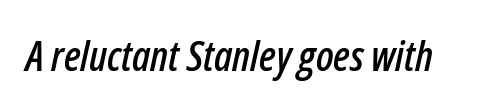
{"italic": "yes", "lean": "right", "slant_degrees": 12, "width": "condensed", "stroke_contrast": "low", "x_height": "medium", "monospaced": "no", "underline": "no", "letter_spacing": "normal", "letter_spacing_em": 0.0, "glyph_px": 42}
